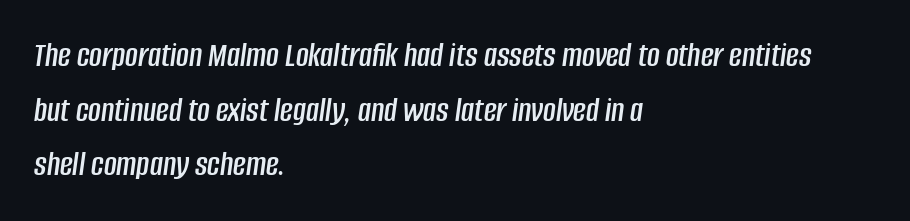
{"italic": "yes", "lean": "right", "slant_degrees": 8, "width": "condensed", "stroke_contrast": "low", "x_height": "large", "monospaced": "no", "underline": "no", "align": "left", "line_spacing": "normal", "line_spacing_ratio": 1.56, "letter_spacing": "normal", "letter_spacing_em": 0.0, "glyph_px": 35}
